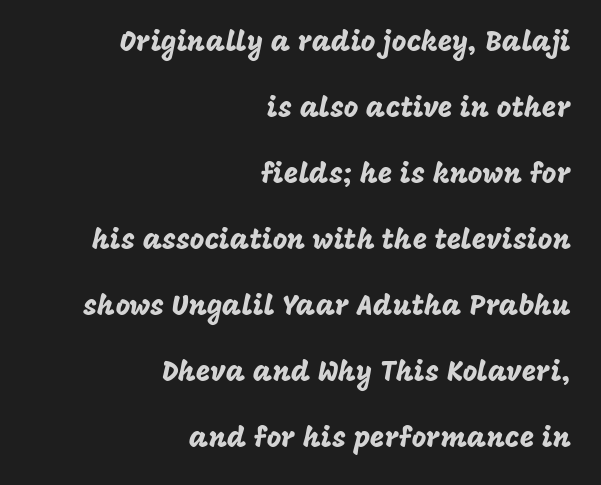
{"serif": "no", "width": "normal", "stroke_contrast": "low", "x_height": "large", "monospaced": "no", "underline": "no", "align": "right", "line_spacing": "loose", "line_spacing_ratio": 2.36, "letter_spacing": "normal", "letter_spacing_em": 0.0, "glyph_px": 28}
